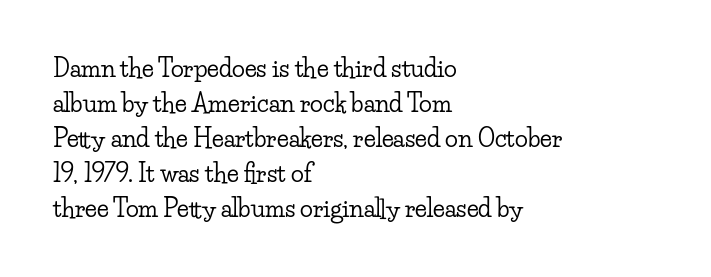
Style check: upright. The designer left line spacing at the default. Casual observation: everything's shoved over to the left. Tracking here is standard; glyphs follow each other at the usual distance. The foot of each line stays bare and open.
